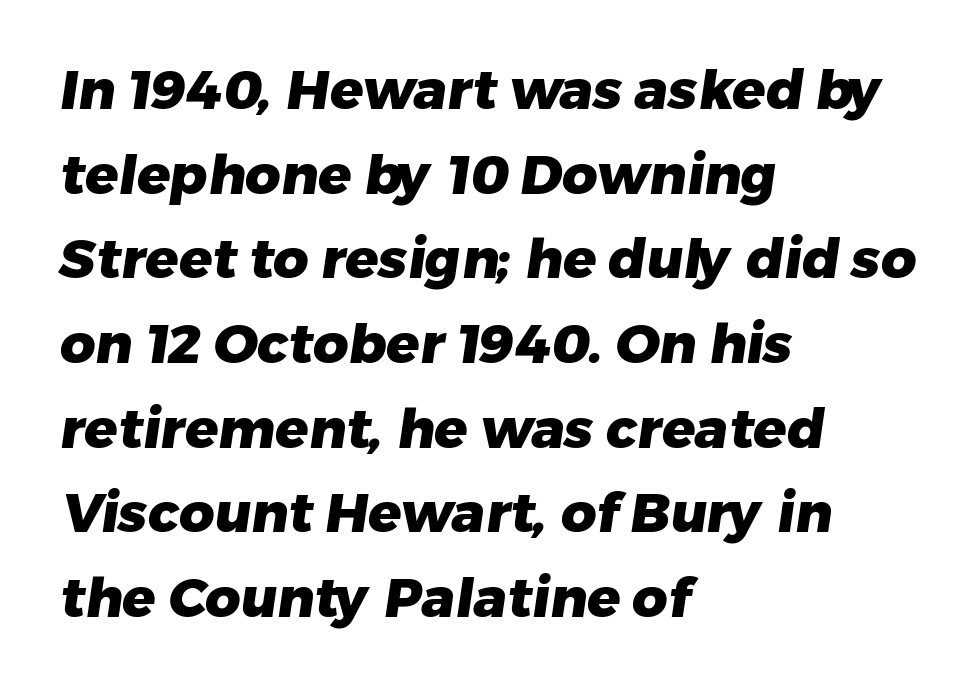
The area under the type is left untouched. Is the block centered? No — it sits flush against the left margin. Is the letter spacing exaggerated? No — it looks like the ordinary default. Notice how thick the strokes are: this is what a full bold looks like. The letters advance in unequal steps, a hallmark of proportional type. Observe the absence of serifs on each vertical stroke in this sample.
